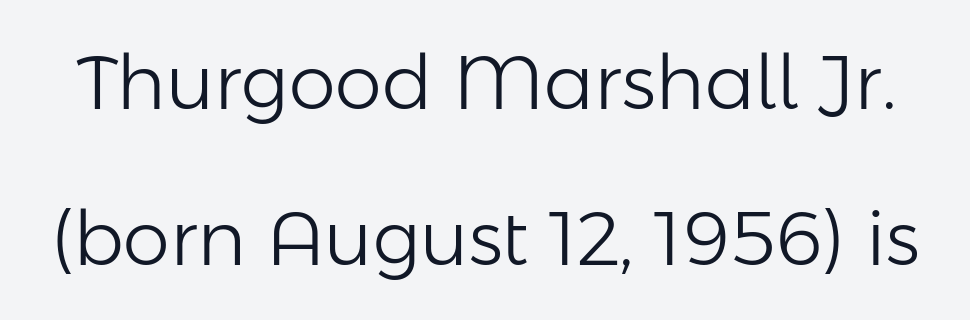
Q: Is the text bold? A: No.
Q: Is the text italic (slanted)? A: No, it is upright.
Q: Is the typeface a serif or a sans-serif typeface? A: Sans-serif.
Q: Is the text underlined? A: No.
Q: Is the spacing between letters normal or unusually wide? A: Normal.
Q: Is the spacing between lines tight, normal or loose? A: Loose.
Q: Width (condensed, normal, or wide)? A: Normal.
Q: Stroke contrast? A: Low.
Q: x-height? A: Medium.
Q: Monospaced? A: No.
